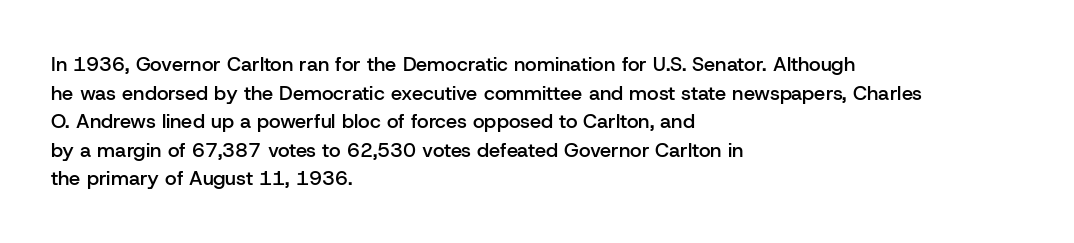
The type sits square on the baseline with zero lean. The lines are quadded left. Is the letter spacing exaggerated? No — it looks like the ordinary default. The designer left line spacing at the default. A bit beefed up — I'd call it semibold rather than bold. Underlining? Definitely not there.
